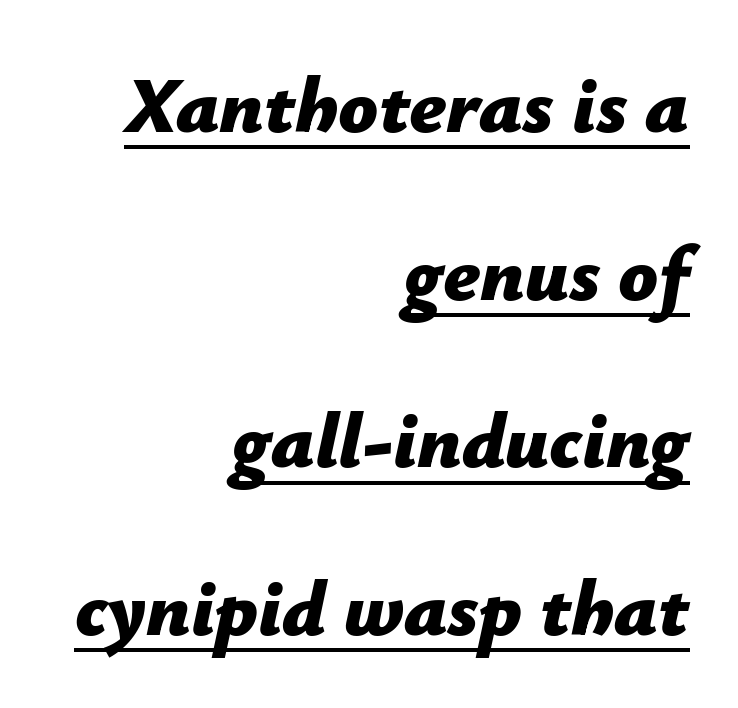
Q: Is the text bold? A: Yes.
Q: Is the text italic (slanted)? A: Yes, it leans right by about 12 degrees.
Q: Is the text underlined? A: Yes.
Q: How is the paragraph aligned? A: Right-aligned.
Q: Is the spacing between letters normal or unusually wide? A: Normal.
Q: Is the spacing between lines tight, normal or loose? A: Loose.
Q: Width (condensed, normal, or wide)? A: Normal.
Q: Stroke contrast? A: Low.
Q: x-height? A: Medium.
Q: Monospaced? A: No.
